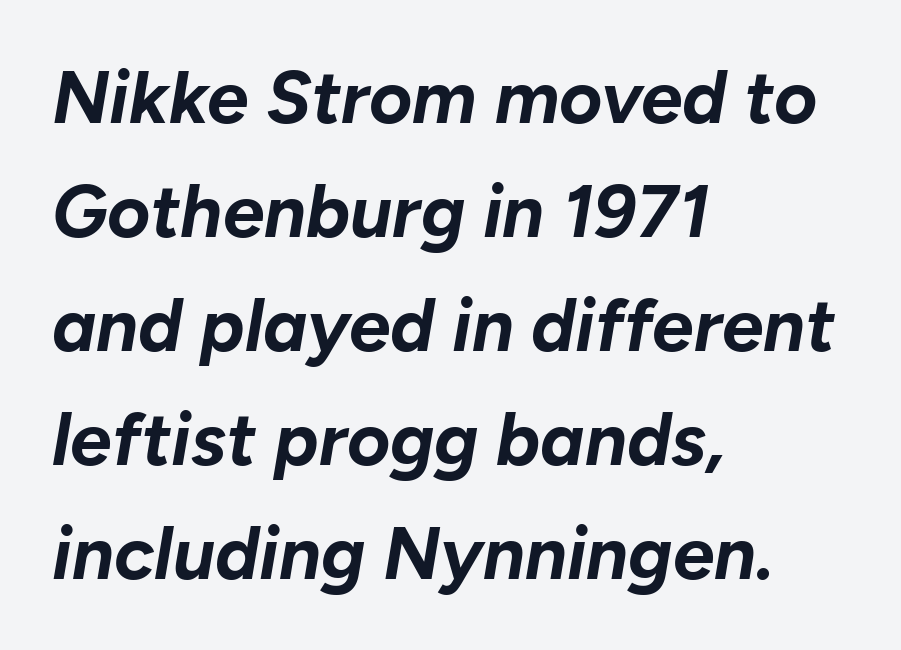
The image shows 74 px bold type, italic (leaning right); set left-aligned, normal line spacing (1.54x), normal letter spacing, not underlined; low stroke contrast and a medium x-height.
